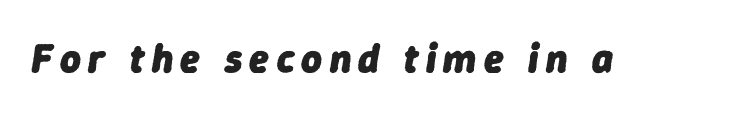
The image shows 40 px heavy type, italic (leaning right); set not underlined; low stroke contrast and a medium x-height.
